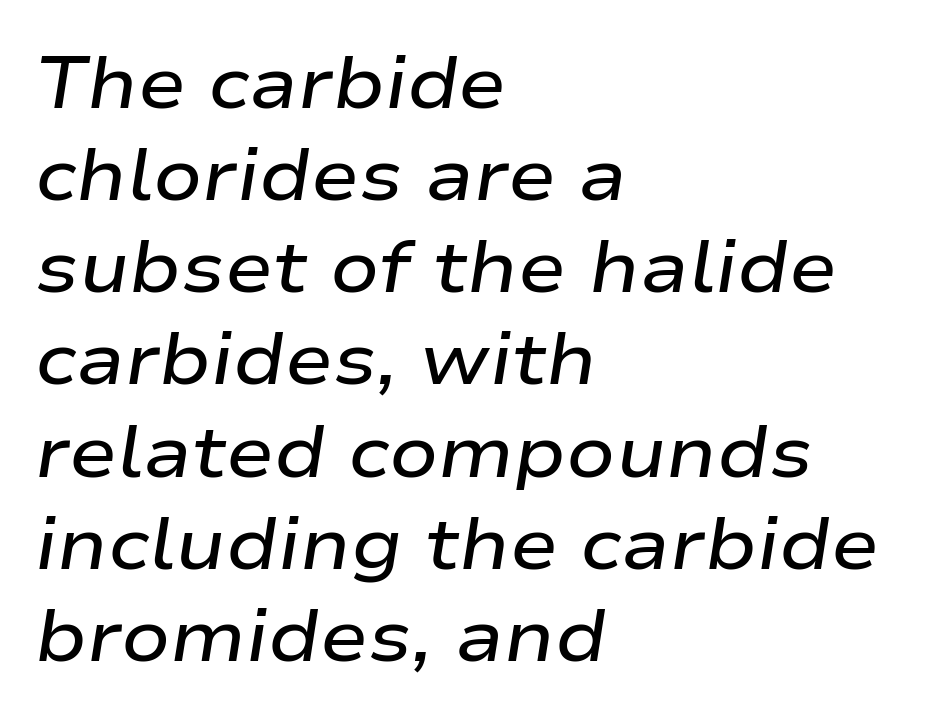
The image shows 72 px semibold, wide type, italic (leaning right); set left-aligned, normal line spacing (1.28x), normal letter spacing, not underlined; low stroke contrast and a medium x-height.
